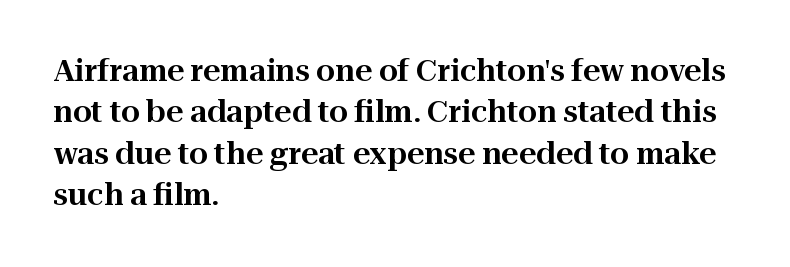
Q: Is the text italic (slanted)? A: No, it is upright.
Q: Is the typeface a serif or a sans-serif typeface? A: Serif.
Q: Is the text underlined? A: No.
Q: How is the paragraph aligned? A: Left-aligned.
Q: Is the spacing between letters normal or unusually wide? A: Normal.
Q: Is the spacing between lines tight, normal or loose? A: Normal.
Q: Width (condensed, normal, or wide)? A: Normal.
Q: Stroke contrast? A: High.
Q: x-height? A: Medium.
Q: Monospaced? A: No.
